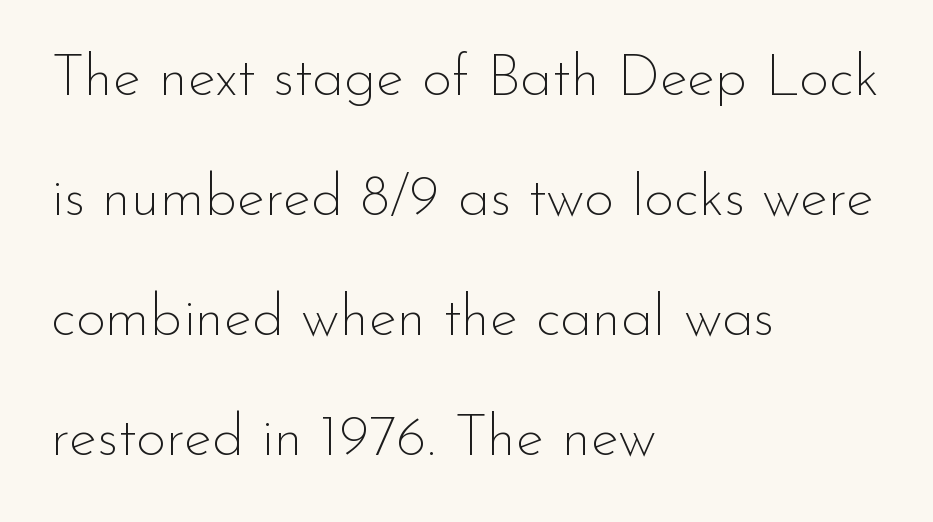
Q: Is the text bold? A: No.
Q: Is the text italic (slanted)? A: No, it is upright.
Q: Is the typeface a serif or a sans-serif typeface? A: Sans-serif.
Q: Is the text underlined? A: No.
Q: How is the paragraph aligned? A: Left-aligned.
Q: Is the spacing between letters normal or unusually wide? A: Normal.
Q: Is the spacing between lines tight, normal or loose? A: Loose.
Q: Width (condensed, normal, or wide)? A: Normal.
Q: Stroke contrast? A: Low.
Q: x-height? A: Small.
Q: Monospaced? A: No.
